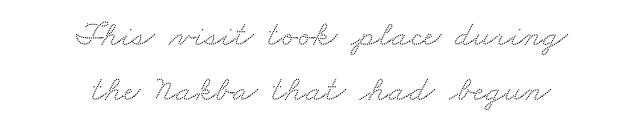
{"serif": "yes", "width": "wide", "stroke_contrast": "medium", "x_height": "small", "monospaced": "no", "underline": "no", "align": "center", "line_spacing": "normal", "line_spacing_ratio": 1.53, "letter_spacing": "normal", "letter_spacing_em": 0.0, "glyph_px": 36}
